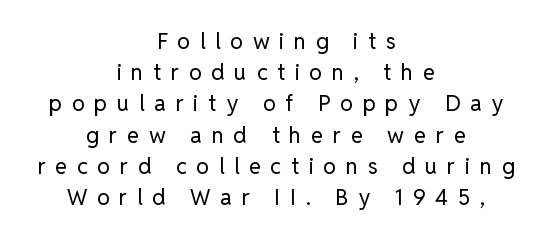
Q: Is the text bold? A: No.
Q: Is the text italic (slanted)? A: No, it is upright.
Q: Is the text underlined? A: No.
Q: How is the paragraph aligned? A: Centered.
Q: Is the spacing between letters normal or unusually wide? A: Unusually wide.
Q: Is the spacing between lines tight, normal or loose? A: Normal.
